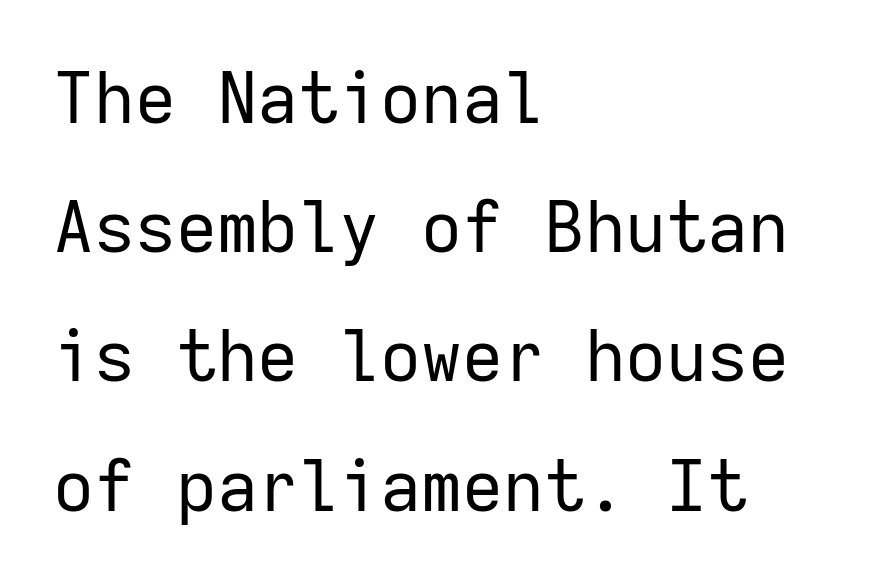
Q: Is the text bold? A: No.
Q: Is the text italic (slanted)? A: No, it is upright.
Q: Is the typeface a serif or a sans-serif typeface? A: Sans-serif.
Q: Is the text underlined? A: No.
Q: How is the paragraph aligned? A: Left-aligned.
Q: Is the spacing between letters normal or unusually wide? A: Normal.
Q: Width (condensed, normal, or wide)? A: Normal.
Q: Stroke contrast? A: Low.
Q: x-height? A: Medium.
Q: Monospaced? A: Yes.
